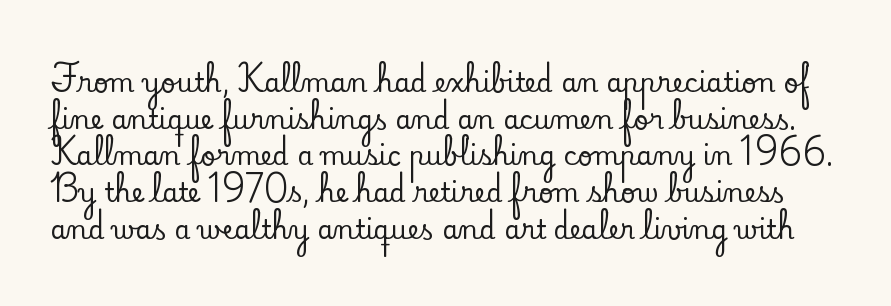
Nope, not italic — everything's standing straight. A typesetter would call this zero additional tracking. The passage shown is not underscored anywhere. How would I describe the line gaps? Plain and ordinary.
